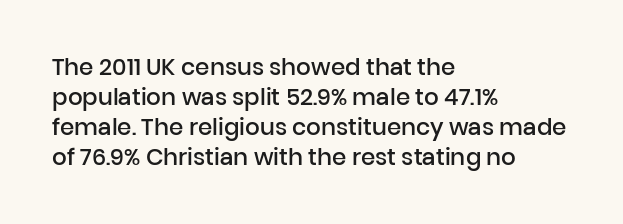
The image shows 23 px text type, upright; set left-aligned, normal line spacing (1.3x), normal letter spacing, not underlined.
